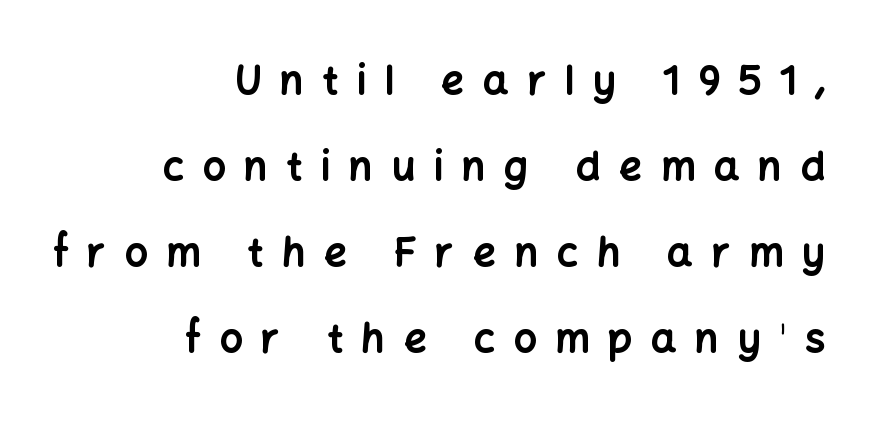
{"serif": "no", "italic": "no", "bold": "yes", "weight": "bold", "width": "normal", "stroke_contrast": "low", "x_height": "medium", "monospaced": "no", "underline": "no", "align": "right", "line_spacing": "loose", "line_spacing_ratio": 2.15, "letter_spacing": "wide", "letter_spacing_em": 0.47, "glyph_px": 40}
